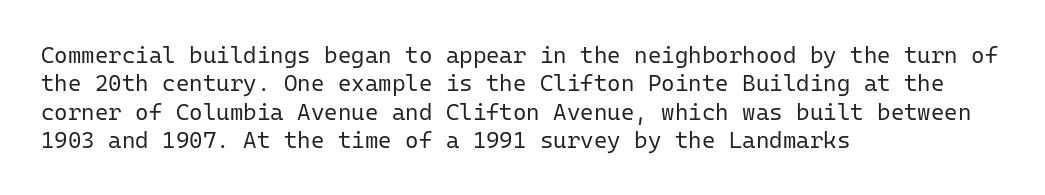
The image shows 23 px text type, upright; set left-aligned, line spacing 1.23x, normal letter spacing, not underlined.
